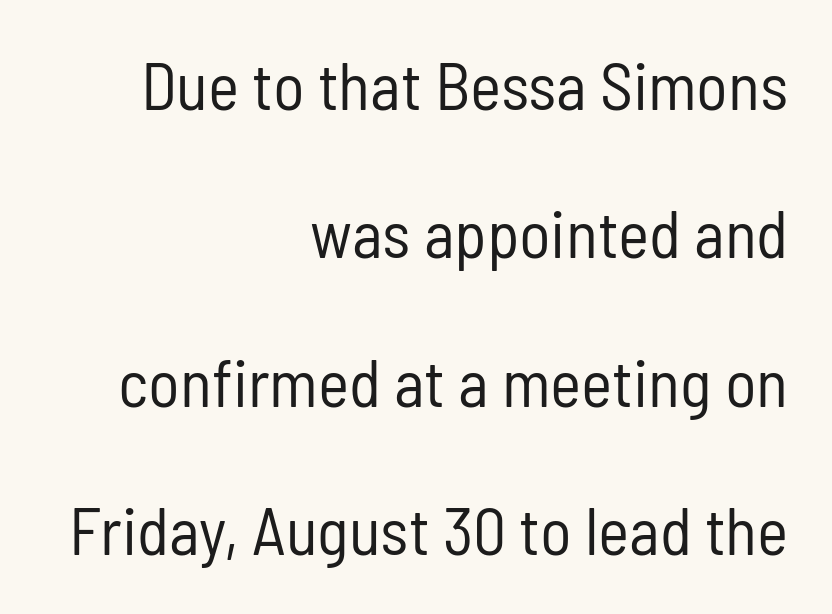
{"serif": "no", "italic": "no", "bold": "no", "weight": "regular", "width": "condensed", "stroke_contrast": "low", "x_height": "medium", "monospaced": "no", "underline": "no", "align": "right", "line_spacing": "loose", "line_spacing_ratio": 2.25, "letter_spacing": "normal", "letter_spacing_em": 0.0, "glyph_px": 66}
